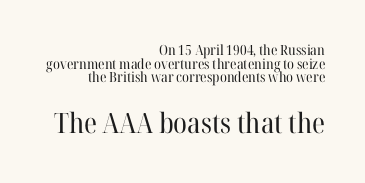
{"serif": "yes", "italic": "no", "bold": "no", "weight": "regular", "width": "normal", "stroke_contrast": "high", "x_height": "medium", "monospaced": "no", "underline": "no", "align": "right", "line_spacing": "tight", "line_spacing_ratio": 0.97, "letter_spacing": "normal", "letter_spacing_em": 0.0, "larger_block": "second", "size_ratio": 2.0, "glyph_px": 28}
